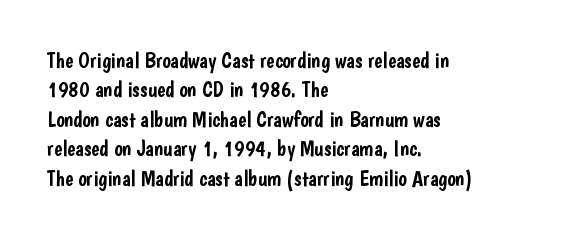
{"italic": "no", "underline": "no", "align": "left", "line_spacing": "normal", "line_spacing_ratio": 1.34, "letter_spacing": "normal", "letter_spacing_em": 0.0, "glyph_px": 22}
